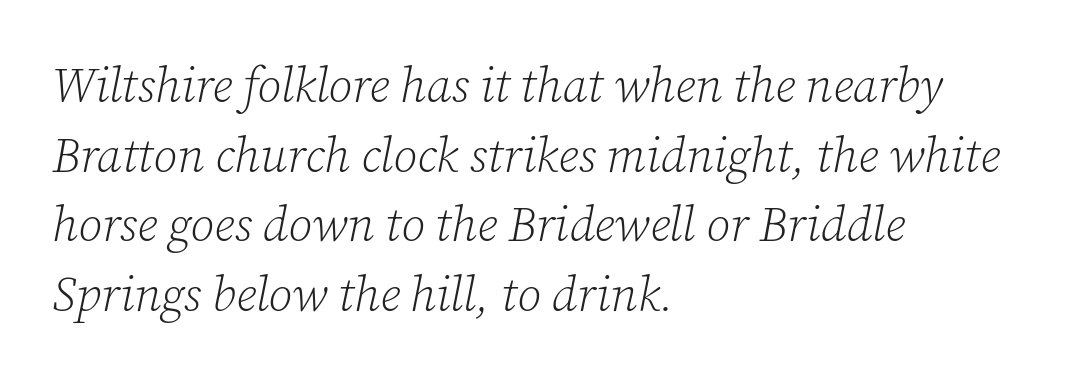
Q: Is the text bold? A: No.
Q: Is the text italic (slanted)? A: Yes, it leans right by about 12 degrees.
Q: Is the typeface a serif or a sans-serif typeface? A: Serif.
Q: Is the text underlined? A: No.
Q: How is the paragraph aligned? A: Left-aligned.
Q: Is the spacing between letters normal or unusually wide? A: Normal.
Q: Is the spacing between lines tight, normal or loose? A: Normal.
Q: Width (condensed, normal, or wide)? A: Normal.
Q: Stroke contrast? A: Low.
Q: x-height? A: Medium.
Q: Monospaced? A: No.
